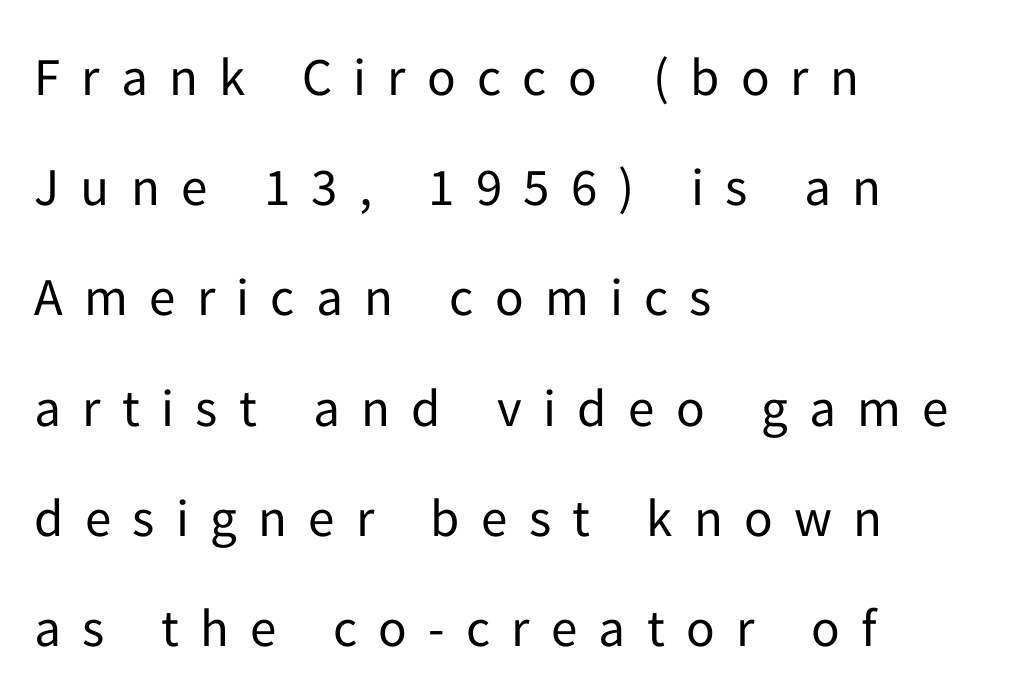
{"serif": "no", "italic": "no", "bold": "no", "weight": "regular", "width": "normal", "stroke_contrast": "low", "x_height": "medium", "monospaced": "no", "underline": "no", "align": "left", "line_spacing": "loose", "line_spacing_ratio": 2.08, "letter_spacing": "wide", "letter_spacing_em": 0.4, "glyph_px": 53}
